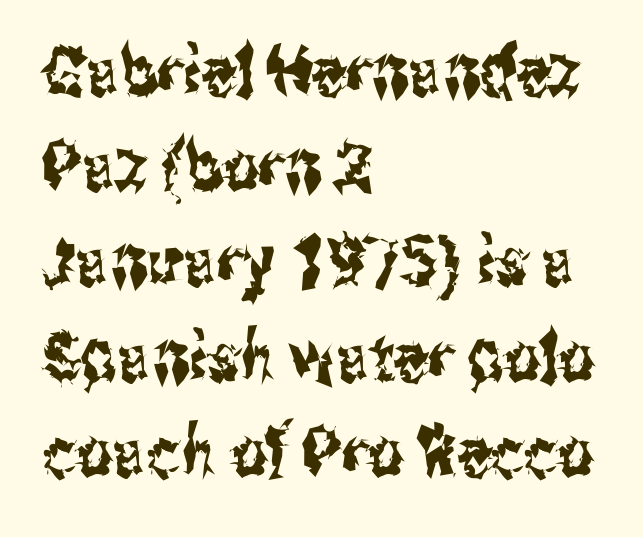
{"serif": "no", "italic": "no", "width": "condensed", "stroke_contrast": "medium", "x_height": "medium", "monospaced": "no", "underline": "no", "align": "left", "line_spacing": "normal", "line_spacing_ratio": 1.38, "letter_spacing": "normal", "letter_spacing_em": 0.0, "glyph_px": 69}
